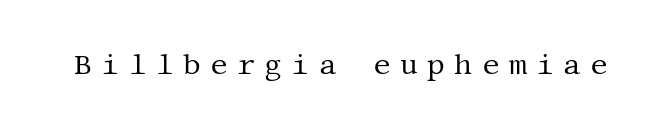
{"serif": "yes", "italic": "no", "bold": "no", "weight": "regular", "width": "normal", "stroke_contrast": "medium", "x_height": "large", "underline": "no", "letter_spacing": "wide", "letter_spacing_em": 0.33, "glyph_px": 28}
